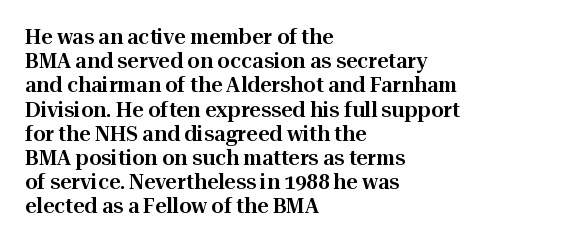
The image shows 20 px text type, upright; set left-aligned, line spacing 1.21x, normal letter spacing, not underlined.
